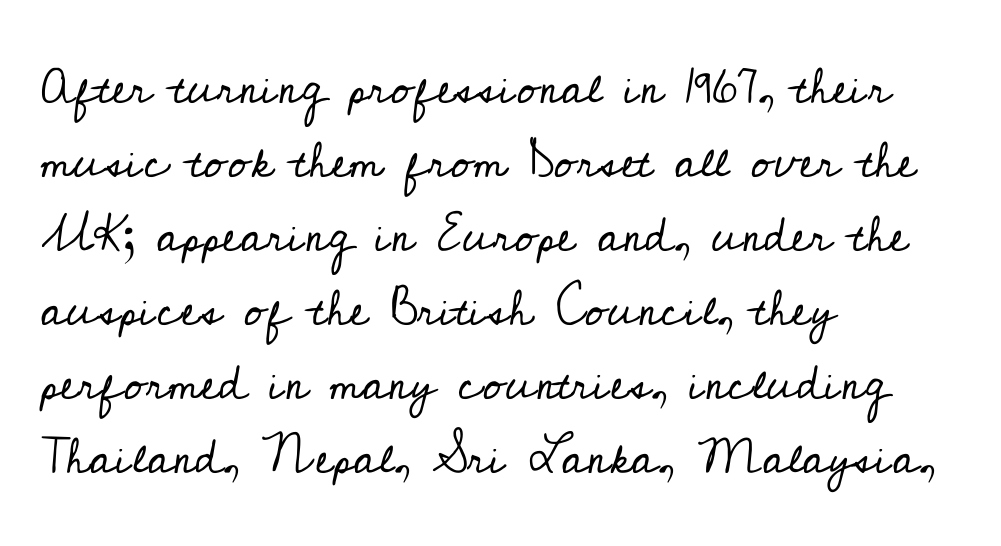
The image shows 49 px regular-weight serif type; set left-aligned, normal line spacing (1.51x), normal letter spacing, not underlined; low stroke contrast and a small x-height.
